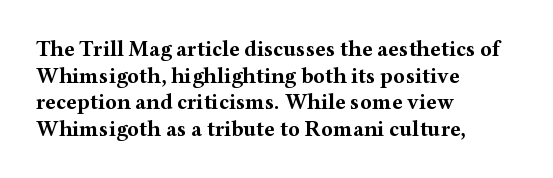
{"italic": "no", "bold": "yes", "underline": "no", "align": "left", "line_spacing_ratio": 1.21, "letter_spacing": "normal", "letter_spacing_em": 0.0, "glyph_px": 22}
